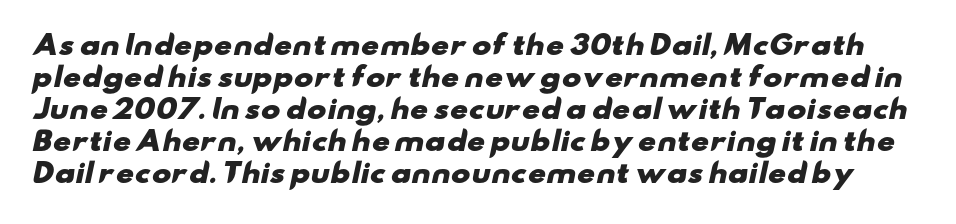
Q: Is the text bold? A: Yes.
Q: Is the text underlined? A: No.
Q: Is the spacing between letters normal or unusually wide? A: Normal.
